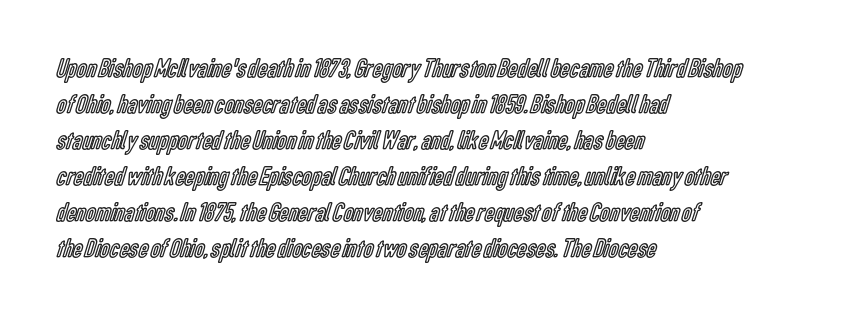
Vertically, the passage feels balanced, rows spaced as you'd expect. The face used here is rendered with its standard letterfit. The words here are not underlined.
